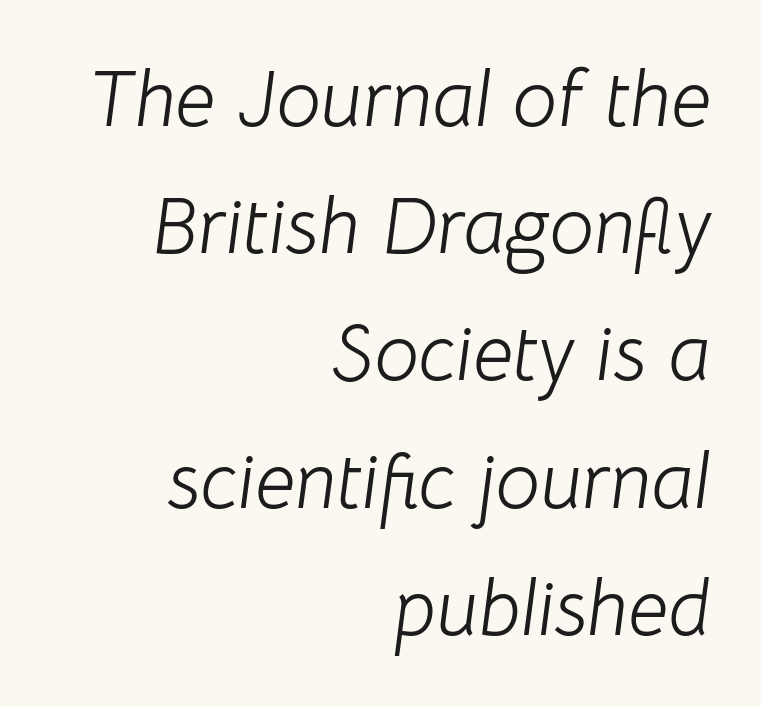
{"italic": "yes", "lean": "right", "slant_degrees": 8, "bold": "no", "weight": "light", "width": "normal", "stroke_contrast": "low", "x_height": "medium", "monospaced": "no", "underline": "no", "align": "right", "line_spacing": "normal", "line_spacing_ratio": 1.61, "letter_spacing": "normal", "letter_spacing_em": 0.0, "glyph_px": 79}
